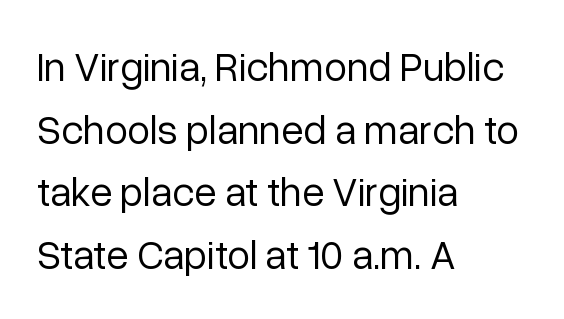
The image shows 41 px regular-weight sans-serif type, upright; set left-aligned, normal line spacing (1.53x), normal letter spacing, not underlined; low stroke contrast and a medium x-height.
